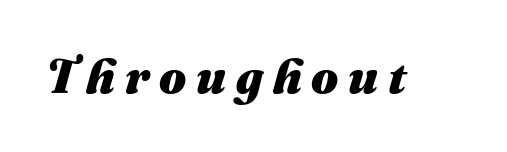
{"italic": "yes", "lean": "right", "slant_degrees": 16, "bold": "yes", "weight": "heavy", "width": "normal", "stroke_contrast": "medium", "x_height": "medium", "monospaced": "no", "underline": "no", "letter_spacing": "wide", "letter_spacing_em": 0.2, "glyph_px": 48}
